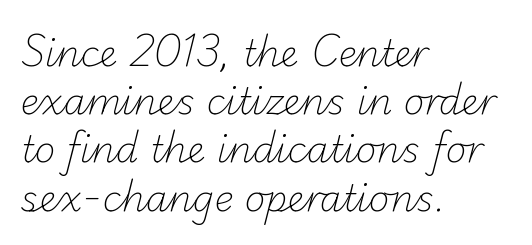
{"serif": "no", "bold": "no", "weight": "light", "width": "normal", "stroke_contrast": "low", "x_height": "small", "monospaced": "no", "underline": "no", "align": "left", "line_spacing": "normal", "line_spacing_ratio": 1.34, "letter_spacing": "normal", "letter_spacing_em": 0.0, "glyph_px": 36}
